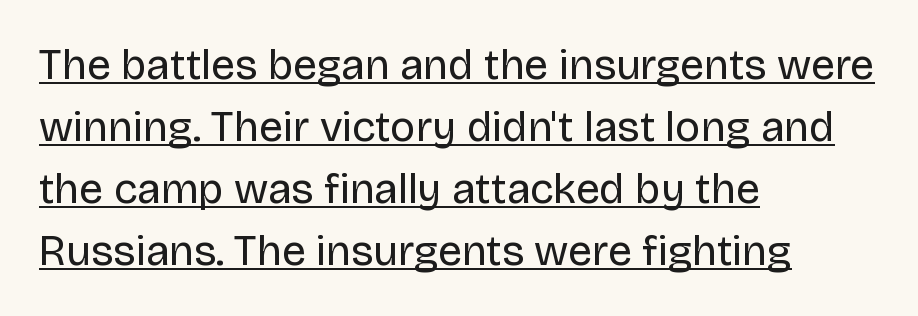
The rendering uses a moderate line-height, typical for paragraphs. Proportional: the letters do not fall into vertical columns. The typeface has the unassuming heft of standard copy or less. You can tell from the bare stems that sans-serif type was used.
